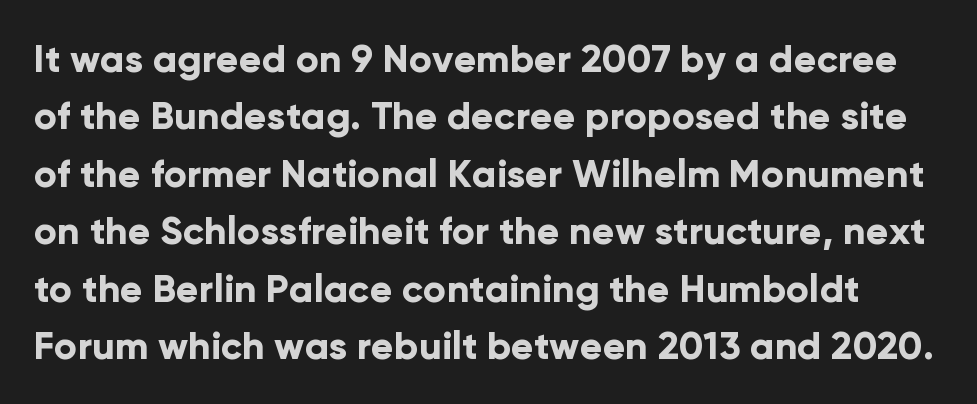
Q: Is the text bold? A: Yes.
Q: Is the text italic (slanted)? A: No, it is upright.
Q: Is the typeface a serif or a sans-serif typeface? A: Sans-serif.
Q: Is the text underlined? A: No.
Q: Is the spacing between letters normal or unusually wide? A: Normal.
Q: Is the spacing between lines tight, normal or loose? A: Normal.
Q: Width (condensed, normal, or wide)? A: Normal.
Q: Stroke contrast? A: Low.
Q: x-height? A: Medium.
Q: Monospaced? A: No.
